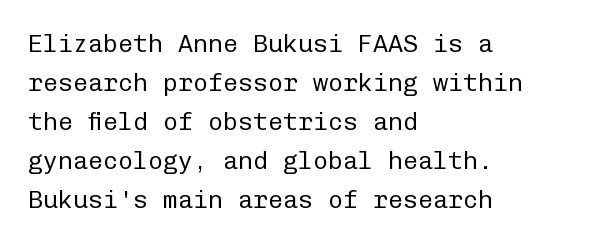
The image shows 25 px text type, upright; set left-aligned, normal line spacing (1.56x), normal letter spacing, not underlined.
